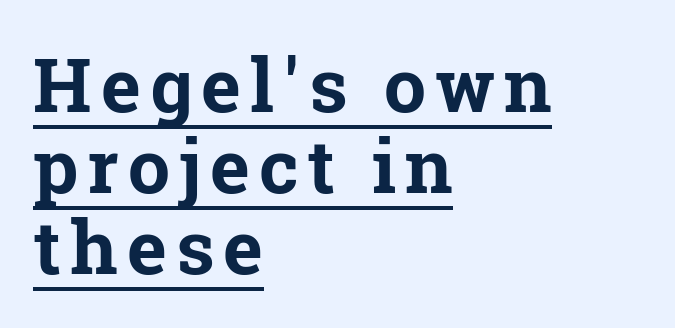
The rendering uses natural spacing where letterforms have individual widths. This sample carries an underscore along the baseline area. If you drew a ruler down the left edge, every line would touch it. Heavy, bold letterforms. When letters stand straight like this, we call the style roman or upright. These lines huddle together more closely than default settings would place them.
